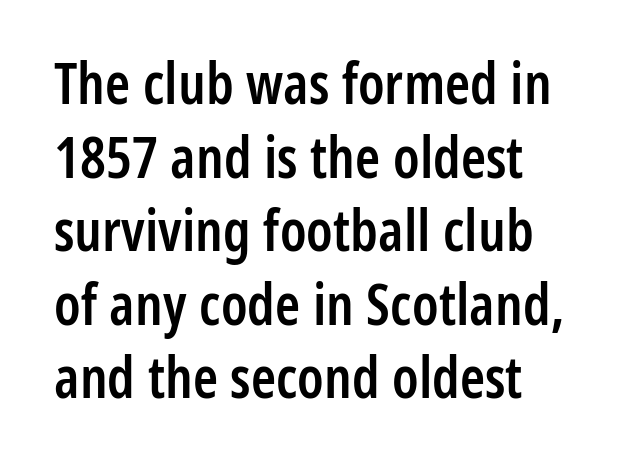
{"serif": "no", "italic": "no", "bold": "semi", "weight": "semibold", "width": "condensed", "stroke_contrast": "low", "x_height": "medium", "monospaced": "no", "underline": "no", "align": "left", "line_spacing": "normal", "line_spacing_ratio": 1.29, "letter_spacing": "normal", "letter_spacing_em": 0.0, "glyph_px": 57}
